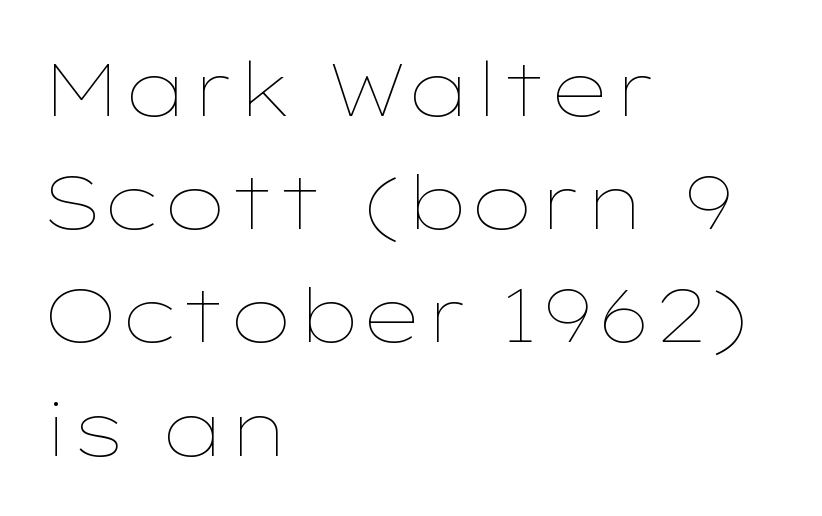
Baseline-to-baseline distance is the conventional proportion of letter height. The lines are quadded left. A typesetter would call this proportional, since set widths differ per character. Do the letters lean? They stand straight. The strokes are not fattened; the text isn't bold.
